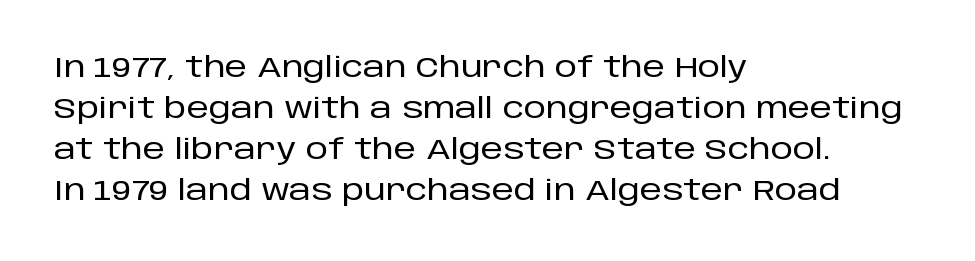
{"serif": "no", "italic": "no", "width": "normal", "stroke_contrast": "low", "x_height": "large", "monospaced": "no", "underline": "no", "align": "left", "line_spacing": "normal", "line_spacing_ratio": 1.46, "letter_spacing": "normal", "letter_spacing_em": 0.0, "glyph_px": 28}
